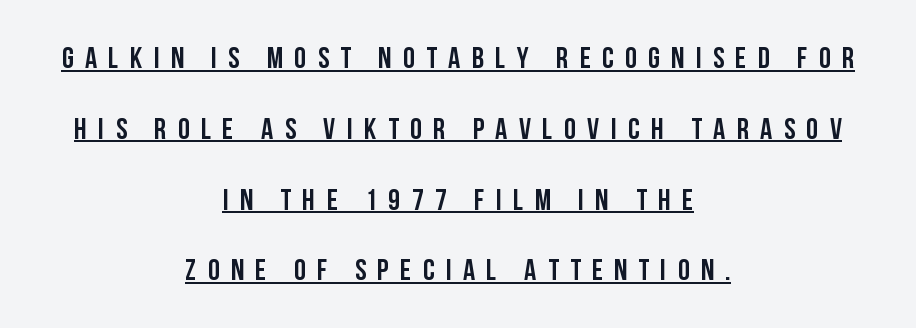
Q: Is the text bold? A: Yes.
Q: Is the text italic (slanted)? A: No, it is upright.
Q: Is the typeface a serif or a sans-serif typeface? A: Sans-serif.
Q: Is the text underlined? A: Yes.
Q: How is the paragraph aligned? A: Centered.
Q: Is the spacing between letters normal or unusually wide? A: Unusually wide.
Q: Is the spacing between lines tight, normal or loose? A: Loose.
Q: Width (condensed, normal, or wide)? A: Condensed.
Q: Stroke contrast? A: Low.
Q: x-height? A: Large.
Q: Monospaced? A: No.
